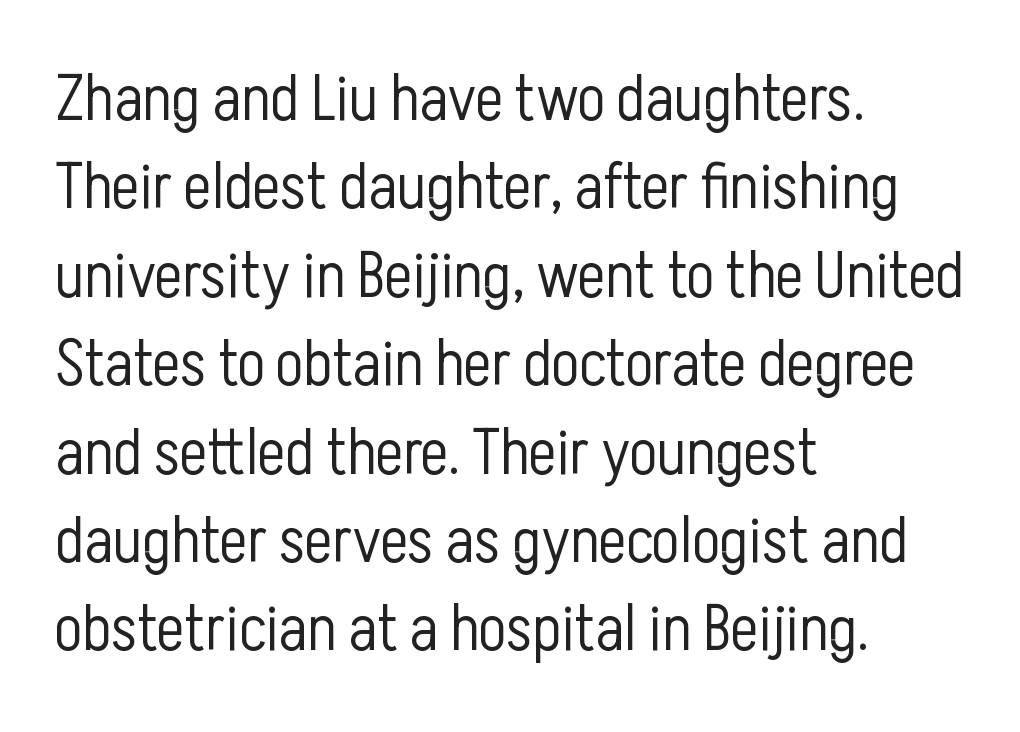
{"serif": "no", "italic": "no", "bold": "no", "weight": "light", "width": "condensed", "stroke_contrast": "low", "x_height": "medium", "monospaced": "no", "underline": "no", "align": "left", "line_spacing": "normal", "line_spacing_ratio": 1.36, "letter_spacing": "normal", "letter_spacing_em": 0.0, "glyph_px": 65}
